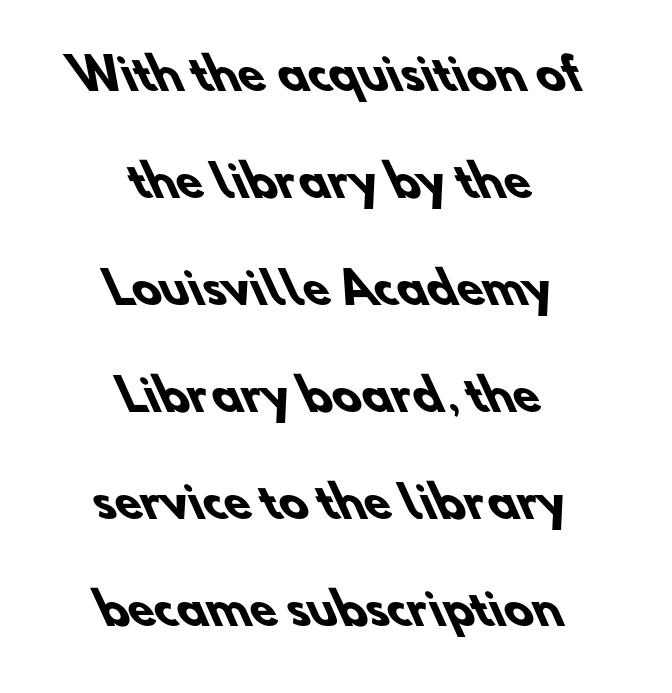
Q: Is the text bold? A: Yes.
Q: Is the typeface a serif or a sans-serif typeface? A: Sans-serif.
Q: Is the text underlined? A: No.
Q: How is the paragraph aligned? A: Centered.
Q: Is the spacing between letters normal or unusually wide? A: Normal.
Q: Is the spacing between lines tight, normal or loose? A: Loose.
Q: Width (condensed, normal, or wide)? A: Normal.
Q: Stroke contrast? A: Low.
Q: x-height? A: Small.
Q: Monospaced? A: No.
